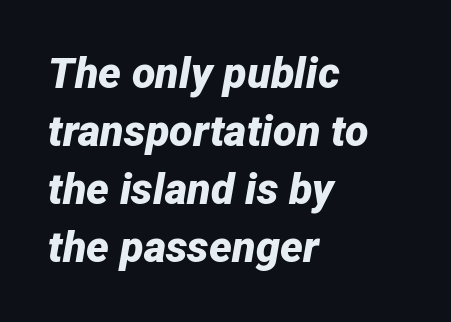
{"italic": "yes", "lean": "right", "slant_degrees": 12, "bold": "yes", "weight": "bold", "width": "normal", "stroke_contrast": "low", "x_height": "medium", "monospaced": "no", "underline": "no", "align": "left", "line_spacing": "normal", "line_spacing_ratio": 1.35, "letter_spacing": "normal", "letter_spacing_em": 0.0, "glyph_px": 43}
